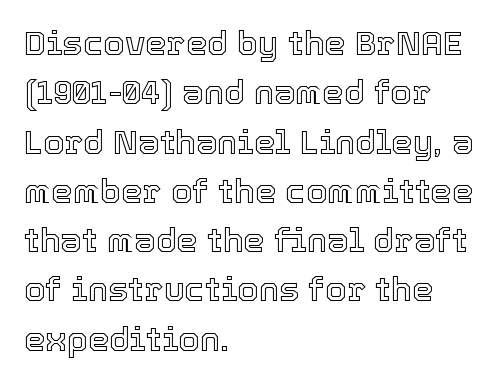
{"italic": "no", "width": "normal", "x_height": "medium", "monospaced": "no", "underline": "no", "align": "left", "line_spacing": "normal", "line_spacing_ratio": 1.45, "letter_spacing": "normal", "letter_spacing_em": 0.0, "glyph_px": 34}
